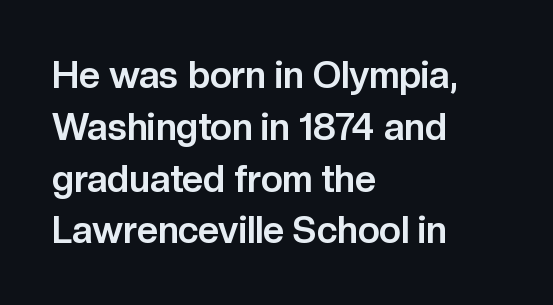
Q: Is the text bold? A: Yes.
Q: Is the text italic (slanted)? A: No, it is upright.
Q: Is the typeface a serif or a sans-serif typeface? A: Sans-serif.
Q: Is the text underlined? A: No.
Q: How is the paragraph aligned? A: Left-aligned.
Q: Is the spacing between letters normal or unusually wide? A: Normal.
Q: Is the spacing between lines tight, normal or loose? A: Normal.
Q: Width (condensed, normal, or wide)? A: Normal.
Q: Stroke contrast? A: Low.
Q: x-height? A: Medium.
Q: Monospaced? A: No.
